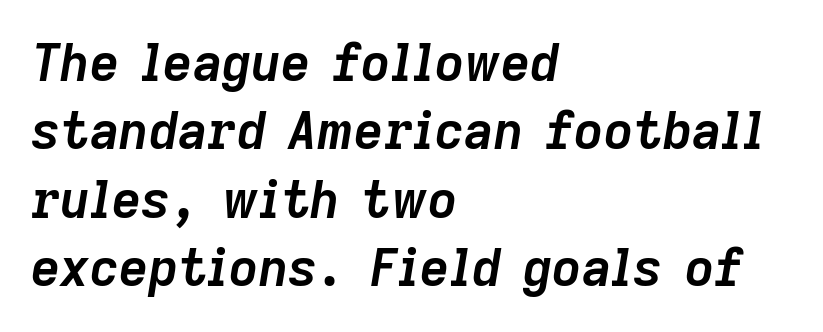
The image shows 51 px semibold type, italic (leaning right); set left-aligned, normal line spacing (1.34x), normal letter spacing, not underlined; low stroke contrast and a medium x-height.
